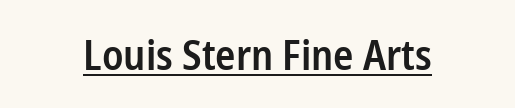
{"serif": "no", "italic": "no", "bold": "semi", "weight": "semibold", "width": "condensed", "stroke_contrast": "low", "x_height": "medium", "monospaced": "no", "underline": "yes", "align": "center", "letter_spacing": "normal", "letter_spacing_em": 0.0, "glyph_px": 42}
